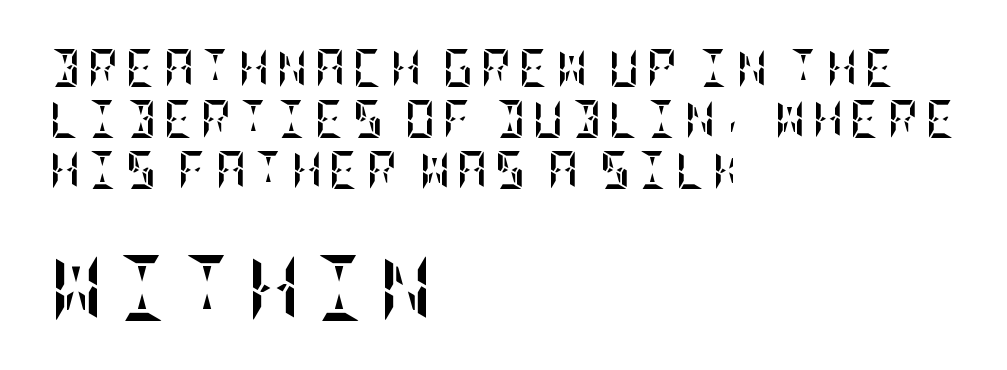
The image shows 66 px semibold, condensed type, upright; set left-aligned, normal line spacing (1.34x), not underlined; the second (bottom) block is 1.74x larger; low stroke contrast and a large x-height.
